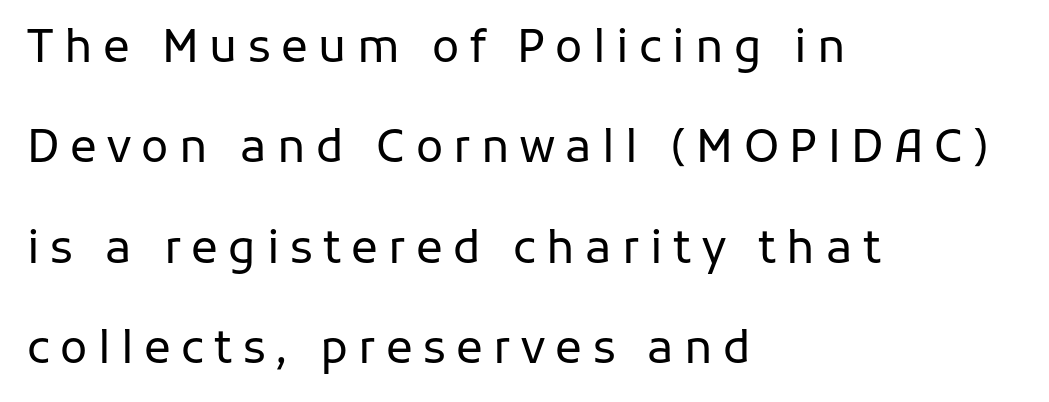
{"serif": "no", "italic": "no", "bold": "no", "weight": "regular", "width": "normal", "stroke_contrast": "low", "x_height": "medium", "monospaced": "no", "underline": "no", "align": "left", "line_spacing": "loose", "line_spacing_ratio": 2.23, "letter_spacing": "wide", "letter_spacing_em": 0.23, "glyph_px": 45}
